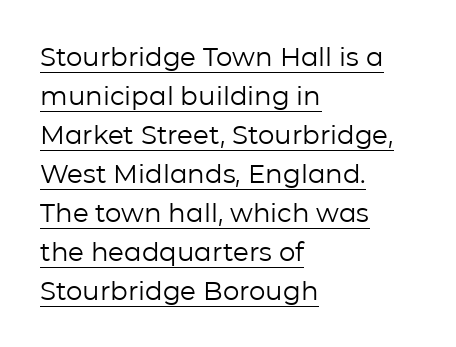
{"italic": "no", "bold": "no", "underline": "yes", "align": "left", "line_spacing": "normal", "line_spacing_ratio": 1.5, "letter_spacing": "normal", "letter_spacing_em": 0.0, "glyph_px": 26}
